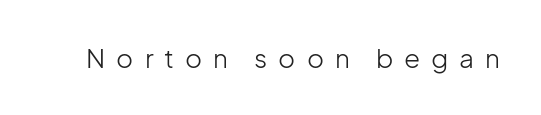
Letter spacing: wide. Has an underline been added? It has not. A typesetter would mark this as roman, not italic. No heavy texture on the line: the type isn't bold.
